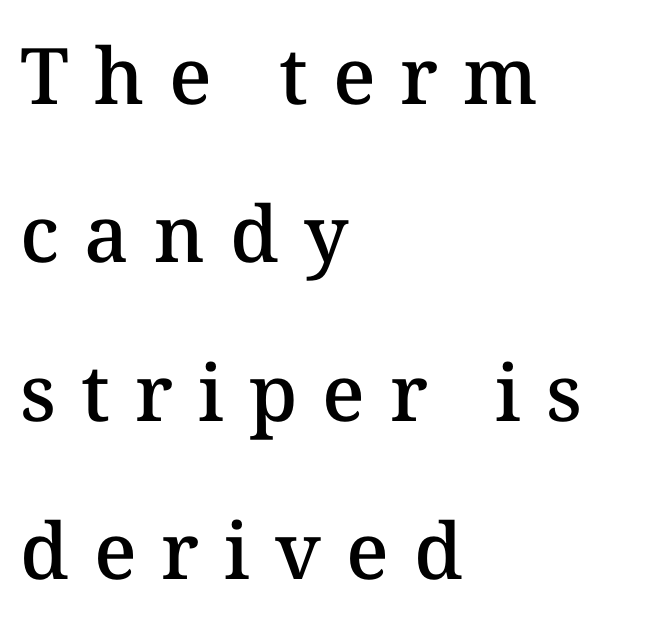
Q: Is the text bold? A: Semi-bold.
Q: Is the text italic (slanted)? A: No, it is upright.
Q: Is the text underlined? A: No.
Q: How is the paragraph aligned? A: Left-aligned.
Q: Is the spacing between letters normal or unusually wide? A: Unusually wide.
Q: Is the spacing between lines tight, normal or loose? A: Loose.
Q: Width (condensed, normal, or wide)? A: Normal.
Q: Stroke contrast? A: Medium.
Q: x-height? A: Medium.
Q: Monospaced? A: No.
